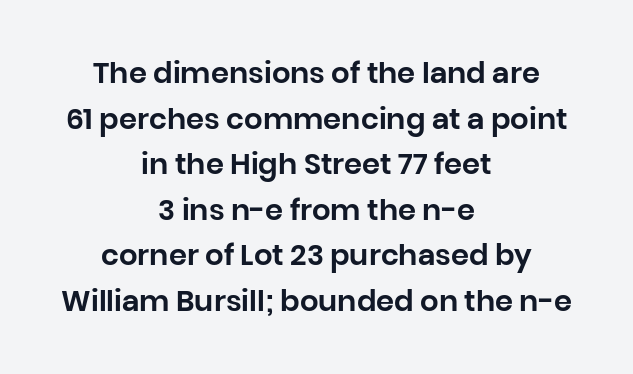
The image shows 29 px sans-serif type, upright; set centered, normal line spacing (1.57x), normal letter spacing, not underlined; low stroke contrast and a large x-height.
